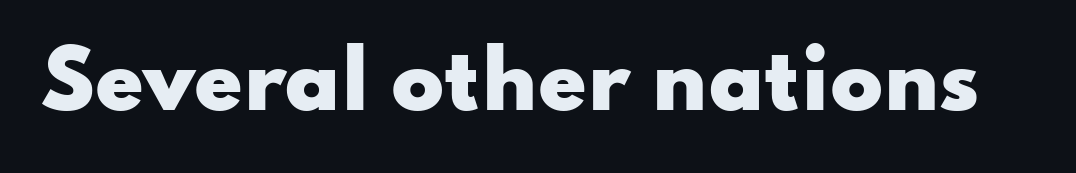
{"serif": "no", "italic": "no", "bold": "yes", "weight": "heavy", "width": "wide", "stroke_contrast": "low", "x_height": "small", "monospaced": "no", "underline": "no", "letter_spacing": "normal", "letter_spacing_em": 0.0, "glyph_px": 78}
